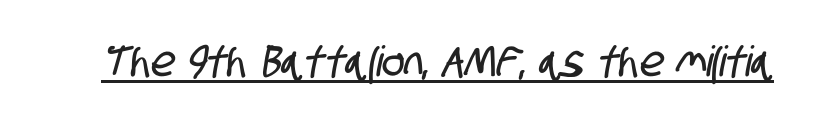
{"serif": "no", "width": "condensed", "stroke_contrast": "low", "x_height": "large", "monospaced": "no", "underline": "yes", "letter_spacing": "normal", "letter_spacing_em": 0.0, "glyph_px": 42}
